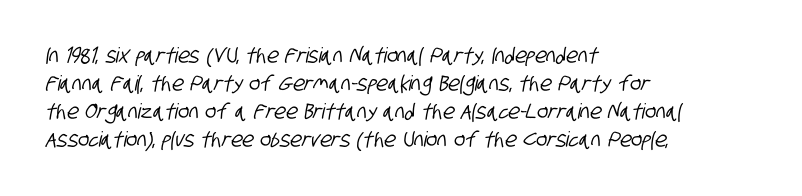
The rag falls on the right side of this text block. The baseline area is clear. Vertically, the passage feels balanced, rows spaced as you'd expect. Short note: letters normally spaced.
